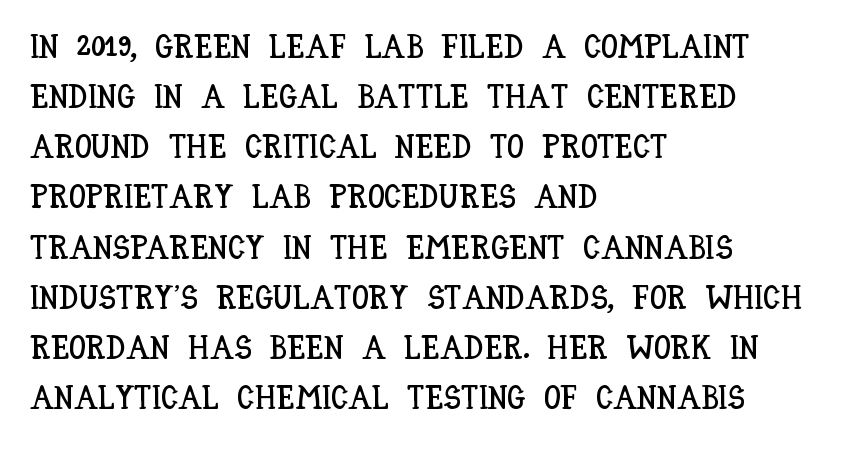
{"italic": "no", "width": "condensed", "stroke_contrast": "low", "x_height": "large", "monospaced": "no", "underline": "no", "align": "left", "line_spacing": "normal", "line_spacing_ratio": 1.52, "letter_spacing": "normal", "letter_spacing_em": 0.0, "glyph_px": 33}
